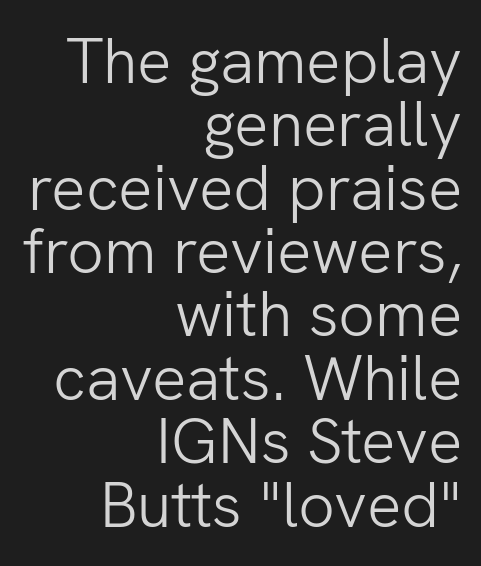
The image shows 64 px light sans-serif type, upright; set right-aligned, tight line spacing (0.99x), normal letter spacing, not underlined; low stroke contrast and a medium x-height.
